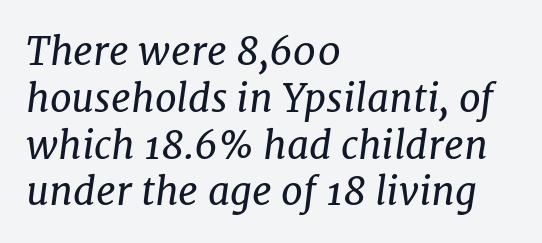
The image shows 39 px regular-weight serif type, italic (leaning right); set left-aligned, line spacing 1.2x, normal letter spacing, not underlined; low stroke contrast and a medium x-height.
